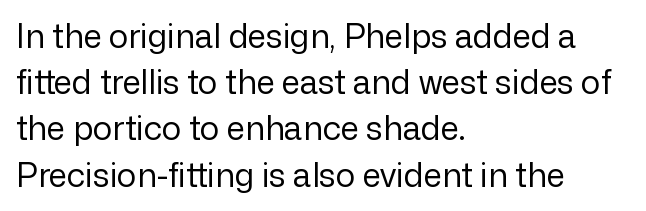
Q: Is the text bold? A: No.
Q: Is the text italic (slanted)? A: No, it is upright.
Q: Is the typeface a serif or a sans-serif typeface? A: Sans-serif.
Q: Is the text underlined? A: No.
Q: How is the paragraph aligned? A: Left-aligned.
Q: Is the spacing between letters normal or unusually wide? A: Normal.
Q: Is the spacing between lines tight, normal or loose? A: Normal.
Q: Width (condensed, normal, or wide)? A: Normal.
Q: Stroke contrast? A: Low.
Q: x-height? A: Medium.
Q: Monospaced? A: No.
